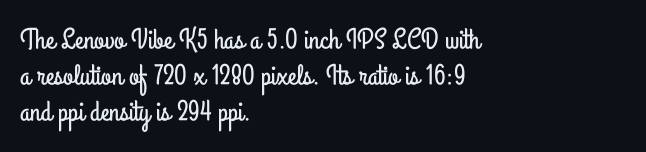
The image shows 29 px condensed sans-serif type, upright; set left-aligned, line spacing 1.24x, normal letter spacing, not underlined; low stroke contrast and a small x-height.
